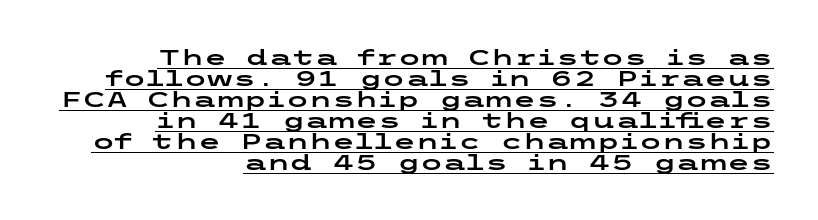
Q: Is the text italic (slanted)? A: No, it is upright.
Q: Is the text underlined? A: Yes.
Q: How is the paragraph aligned? A: Right-aligned.
Q: Is the spacing between letters normal or unusually wide? A: Normal.
Q: Is the spacing between lines tight, normal or loose? A: Tight.
